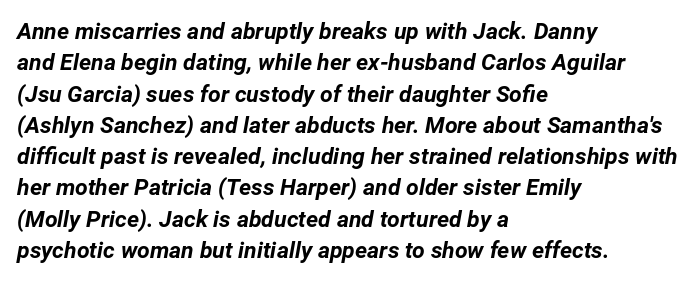
{"italic": "yes", "lean": "right", "slant_degrees": 12, "bold": "yes", "underline": "no", "align": "left", "line_spacing": "normal", "line_spacing_ratio": 1.36, "letter_spacing": "normal", "letter_spacing_em": 0.0, "glyph_px": 23}
